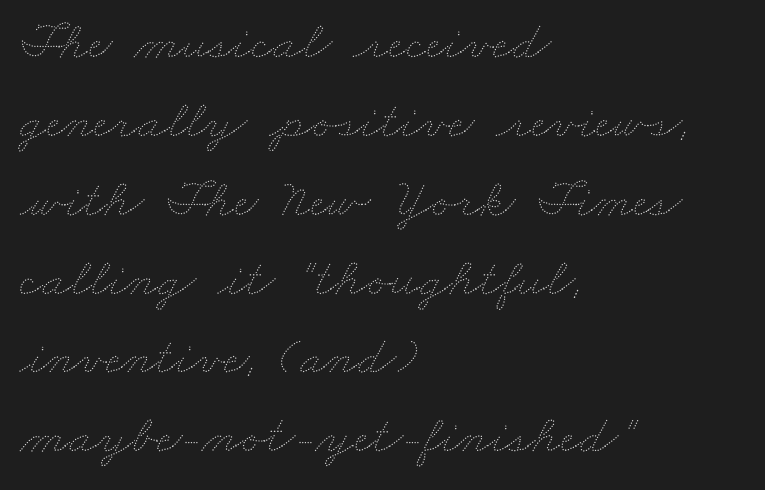
The image shows 54 px thin, wide type; set left-aligned, normal line spacing (1.46x), normal letter spacing, not underlined; medium stroke contrast and a small x-height.
